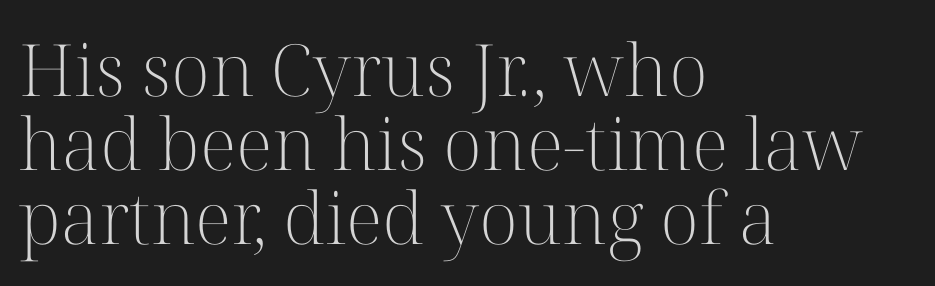
Q: Is the text bold? A: No.
Q: Is the text italic (slanted)? A: No, it is upright.
Q: Is the typeface a serif or a sans-serif typeface? A: Serif.
Q: Is the text underlined? A: No.
Q: How is the paragraph aligned? A: Left-aligned.
Q: Is the spacing between letters normal or unusually wide? A: Normal.
Q: Is the spacing between lines tight, normal or loose? A: Tight.
Q: Width (condensed, normal, or wide)? A: Normal.
Q: Stroke contrast? A: High.
Q: x-height? A: Medium.
Q: Monospaced? A: No.
